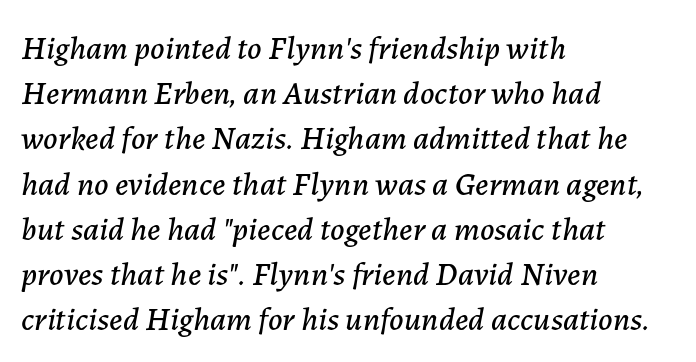
Q: Is the text italic (slanted)? A: Yes, it leans right by about 7 degrees.
Q: Is the text underlined? A: No.
Q: How is the paragraph aligned? A: Left-aligned.
Q: Is the spacing between letters normal or unusually wide? A: Normal.
Q: Is the spacing between lines tight, normal or loose? A: Normal.
Q: Width (condensed, normal, or wide)? A: Normal.
Q: Stroke contrast? A: Low.
Q: x-height? A: Medium.
Q: Monospaced? A: No.
